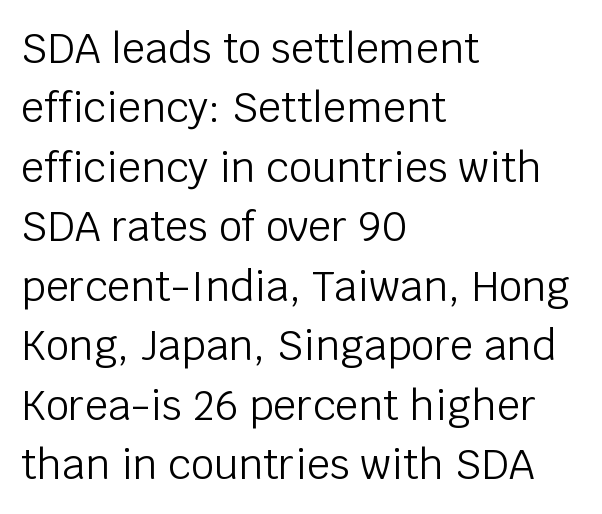
Q: Is the text bold? A: No.
Q: Is the text italic (slanted)? A: No, it is upright.
Q: Is the typeface a serif or a sans-serif typeface? A: Sans-serif.
Q: Is the text underlined? A: No.
Q: How is the paragraph aligned? A: Left-aligned.
Q: Is the spacing between letters normal or unusually wide? A: Normal.
Q: Is the spacing between lines tight, normal or loose? A: Normal.
Q: Width (condensed, normal, or wide)? A: Normal.
Q: Stroke contrast? A: Low.
Q: x-height? A: Large.
Q: Monospaced? A: No.
